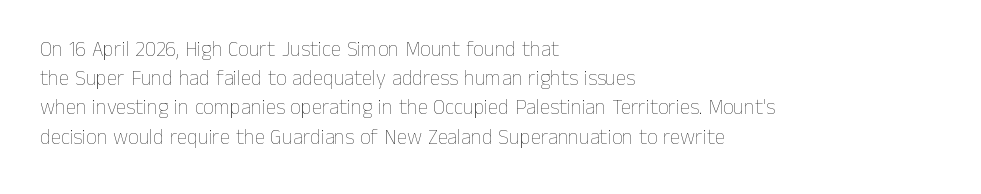
Tracking here is standard; glyphs follow each other at the usual distance. Heft: none added — not bold. These lines are set flush left with a ragged right edge. The letters stand straight up with perfectly vertical stems. Has an underline been added? It has not.
